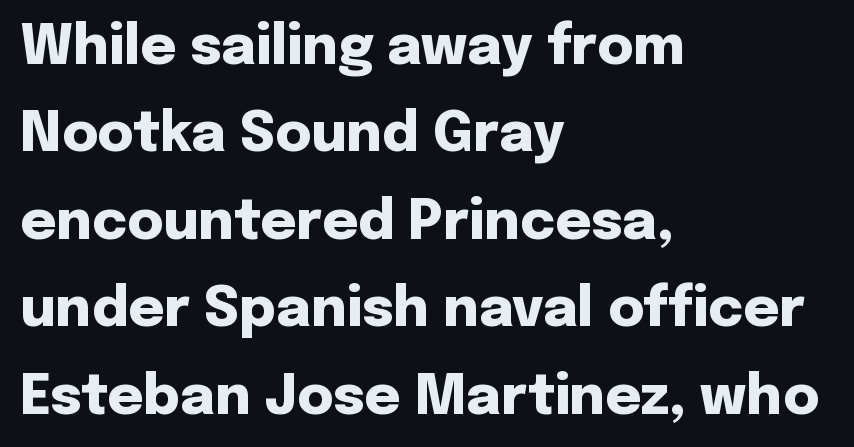
Q: Is the text bold? A: Yes.
Q: Is the text italic (slanted)? A: No, it is upright.
Q: Is the typeface a serif or a sans-serif typeface? A: Sans-serif.
Q: Is the text underlined? A: No.
Q: How is the paragraph aligned? A: Left-aligned.
Q: Is the spacing between letters normal or unusually wide? A: Normal.
Q: Is the spacing between lines tight, normal or loose? A: Normal.
Q: Width (condensed, normal, or wide)? A: Normal.
Q: Stroke contrast? A: Low.
Q: x-height? A: Medium.
Q: Monospaced? A: No.
